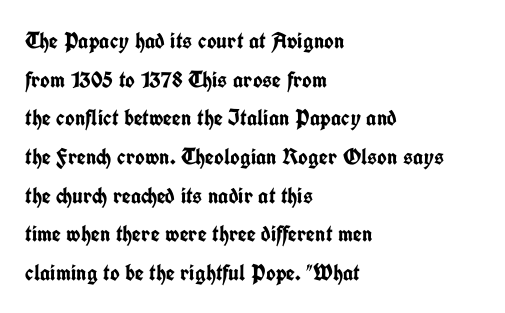
Compared with an ordinary text face, these strokes are far heavier — a full bold. The text block is weighted toward the left margin, trailing off unevenly rightward. No italicization has been applied; the sample stays upright. Does the leading feel generous? No, just average.
